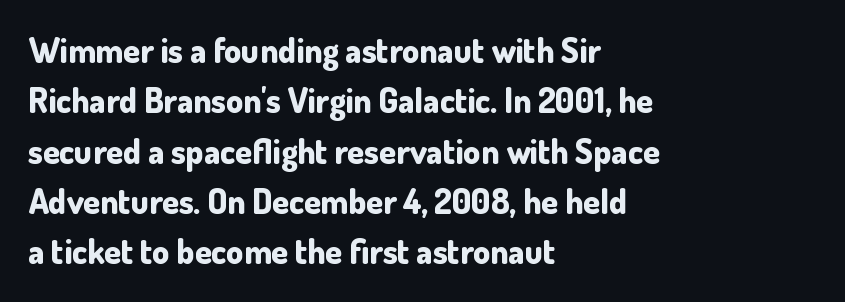
{"serif": "no", "italic": "no", "bold": "yes", "weight": "bold", "width": "normal", "stroke_contrast": "low", "x_height": "small", "monospaced": "no", "underline": "no", "align": "left", "line_spacing": "normal", "line_spacing_ratio": 1.48, "letter_spacing": "normal", "letter_spacing_em": 0.0, "glyph_px": 34}
